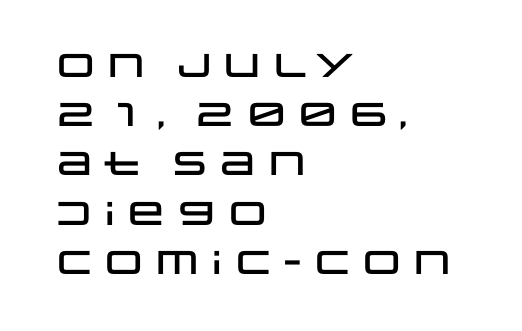
The image shows 33 px wide sans-serif type, upright; set left-aligned, normal line spacing (1.49x), normal letter spacing, not underlined; low stroke contrast and a large x-height.
